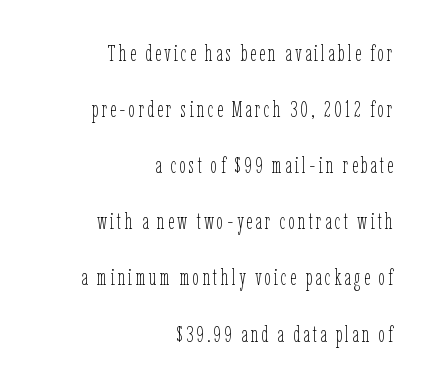
Descenders hang freely into open space. The typesetter chose a ragged-left arrangement here. Vertical stems look standard width or narrower in stroke. The font's upright variant was chosen for this text.
